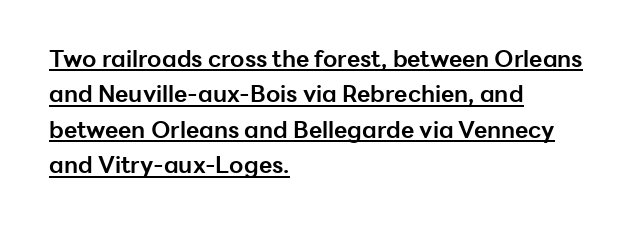
The image shows 23 px bold type, upright; set left-aligned, normal line spacing (1.54x), normal letter spacing, underlined.
